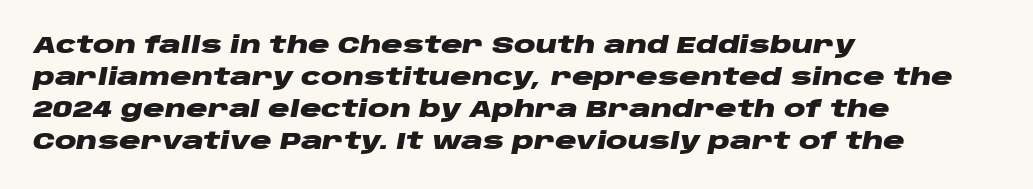
Q: Is the text bold? A: Yes.
Q: Is the text italic (slanted)? A: Yes, it leans right by about 10 degrees.
Q: Is the text underlined? A: No.
Q: How is the paragraph aligned? A: Left-aligned.
Q: Is the spacing between letters normal or unusually wide? A: Normal.
Q: Is the spacing between lines tight, normal or loose? A: Normal.
